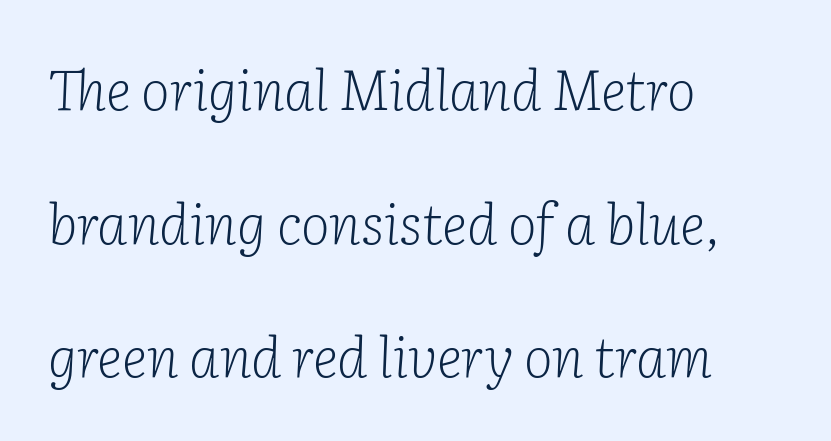
The typography opts for an oblique posture over an upright one. Short and long lines alike share a common starting point at left. Proportional: the letters do not fall into vertical columns. The font family rendered here belongs to the serif group.
